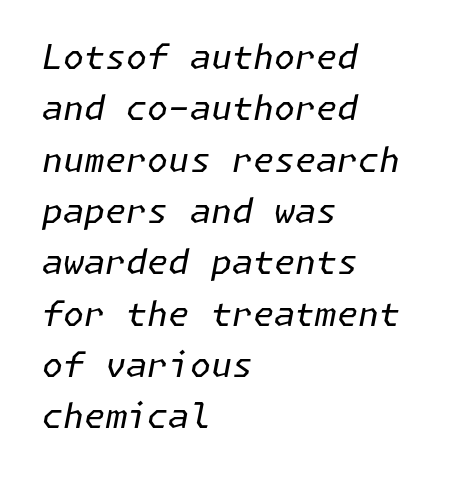
Q: Is the text bold? A: No.
Q: Is the text italic (slanted)? A: Yes, it leans right by about 11 degrees.
Q: Is the text underlined? A: No.
Q: How is the paragraph aligned? A: Left-aligned.
Q: Is the spacing between letters normal or unusually wide? A: Normal.
Q: Is the spacing between lines tight, normal or loose? A: Normal.
Q: Width (condensed, normal, or wide)? A: Normal.
Q: Stroke contrast? A: Low.
Q: x-height? A: Medium.
